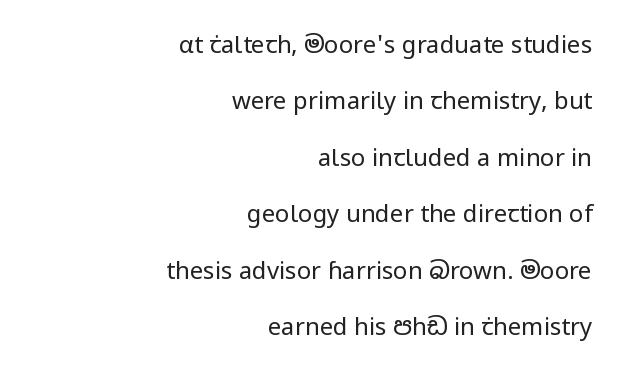
{"italic": "no", "bold": "no", "underline": "no", "align": "right", "line_spacing": "loose", "line_spacing_ratio": 2.35, "letter_spacing": "normal", "letter_spacing_em": 0.0, "glyph_px": 24}
